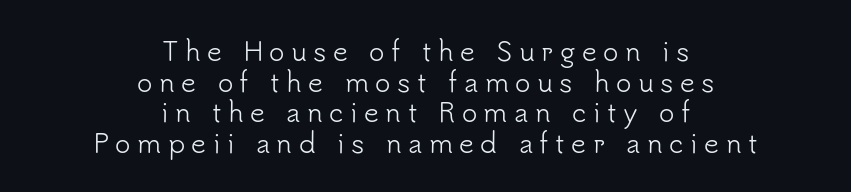
The lines in this sample share a center point and differ in where they start and stop. The typesetting does not lean heavy: it is not bold. Unlike italic type, these characters show no tilt at all. Students, note that the glyphs here are deliberately spaced far apart.
